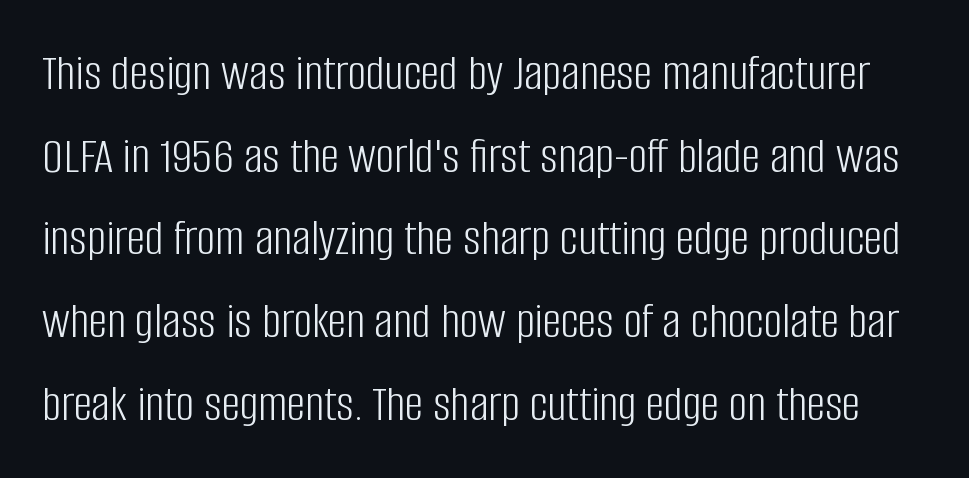
Letter spacing: default. What kind of face is this? One without serifs — a sans. Quick note: not italic, upright. Reading down the column, the eye jumps a familiar distance to each next line. This rendering features lettering with no underline. Think of a printed novel: that variable character pitch is what you see here.
